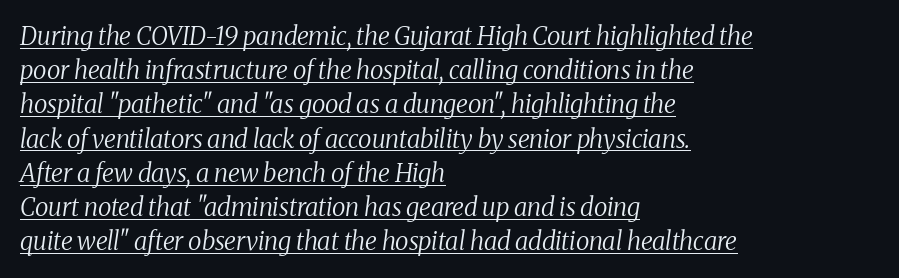
{"italic": "yes", "lean": "right", "slant_degrees": 8, "bold": "no", "underline": "yes", "align": "left", "line_spacing": "normal", "line_spacing_ratio": 1.37, "letter_spacing": "normal", "letter_spacing_em": 0.0, "glyph_px": 25}
